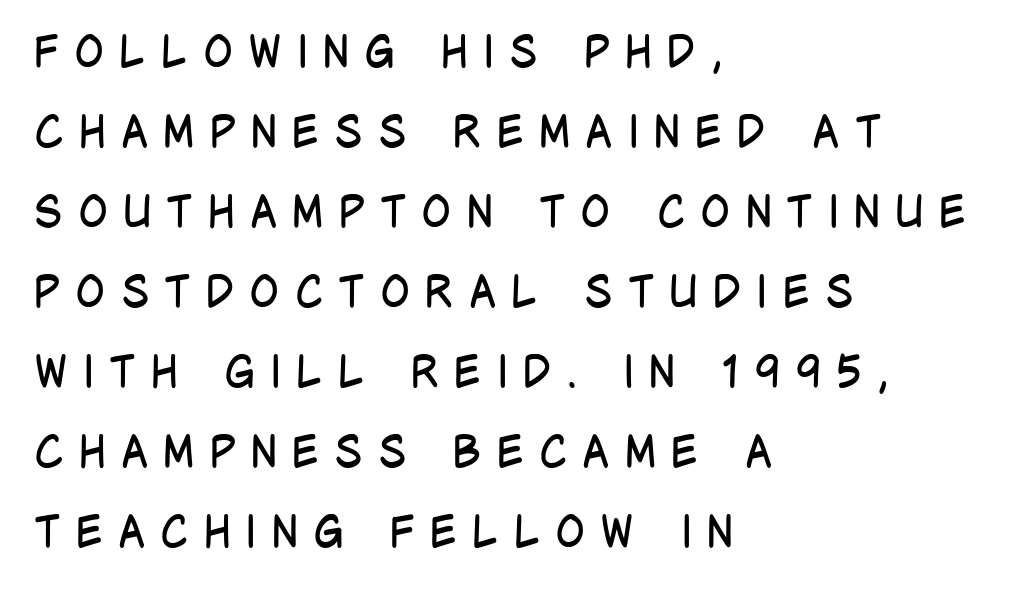
{"serif": "no", "italic": "no", "bold": "no", "weight": "regular", "width": "condensed", "stroke_contrast": "low", "x_height": "large", "monospaced": "no", "underline": "no", "align": "left", "line_spacing_ratio": 1.82, "letter_spacing": "wide", "letter_spacing_em": 0.34, "glyph_px": 44}
